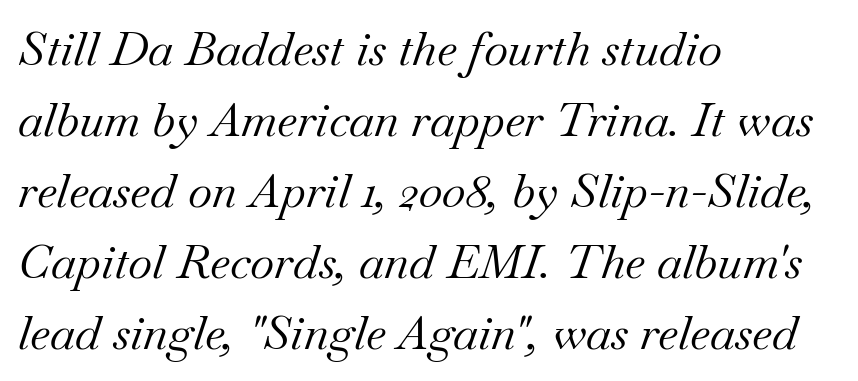
{"serif": "yes", "italic": "yes", "lean": "right", "slant_degrees": 18, "bold": "no", "weight": "regular", "width": "normal", "stroke_contrast": "medium", "x_height": "small", "monospaced": "no", "underline": "no", "align": "left", "line_spacing": "normal", "line_spacing_ratio": 1.51, "letter_spacing": "normal", "letter_spacing_em": 0.0, "glyph_px": 47}
